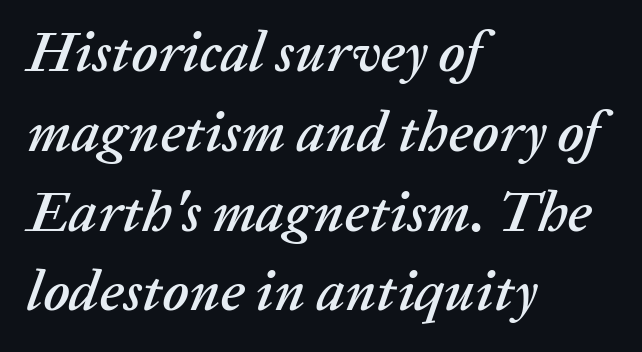
Q: Is the text italic (slanted)? A: Yes, it leans right by about 20 degrees.
Q: Is the text underlined? A: No.
Q: How is the paragraph aligned? A: Left-aligned.
Q: Is the spacing between letters normal or unusually wide? A: Normal.
Q: Is the spacing between lines tight, normal or loose? A: Normal.
Q: Width (condensed, normal, or wide)? A: Normal.
Q: Stroke contrast? A: Low.
Q: x-height? A: Medium.
Q: Monospaced? A: No.
